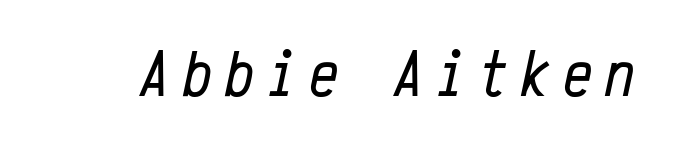
The image shows 66 px regular-weight, condensed type, italic (leaning right), monospaced; set not underlined; low stroke contrast and a medium x-height.
